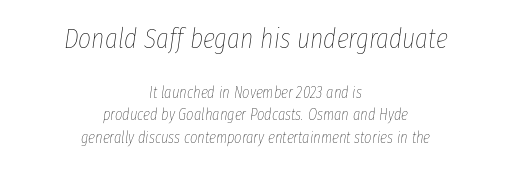
Q: Is the text bold? A: No.
Q: Is the text italic (slanted)? A: Yes, it leans right by about 8 degrees.
Q: Is the text underlined? A: No.
Q: How is the paragraph aligned? A: Centered.
Q: Is the spacing between letters normal or unusually wide? A: Normal.
Q: Is the spacing between lines tight, normal or loose? A: Normal.
Q: Which block of text is set in a larger size, the first (top) or the second (bottom)? A: The first (top) one.
Q: Width (condensed, normal, or wide)? A: Condensed.
Q: Stroke contrast? A: Low.
Q: x-height? A: Medium.
Q: Monospaced? A: No.
